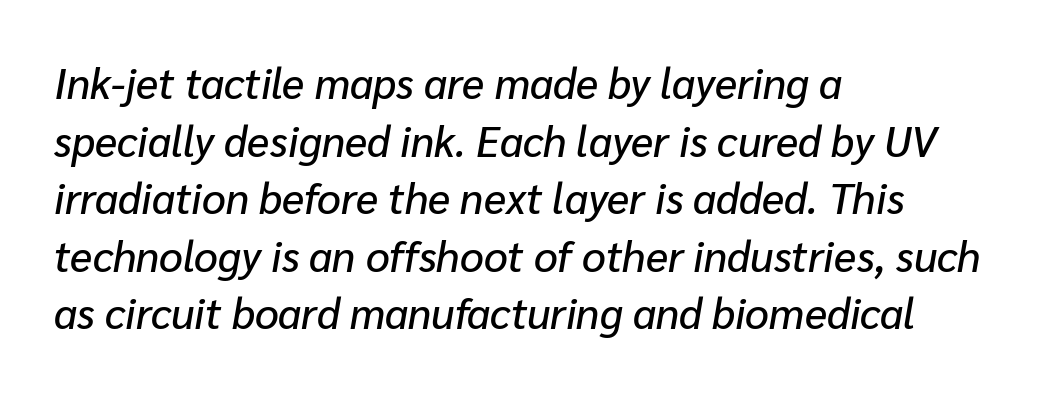
The image shows 42 px text type, italic (leaning right); set left-aligned, normal line spacing (1.37x), normal letter spacing, not underlined; low stroke contrast and a medium x-height.
